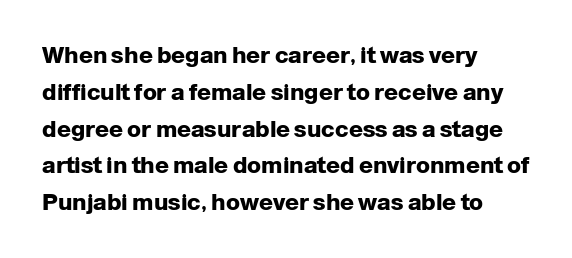
The image shows 23 px bold type, upright; set left-aligned, normal line spacing (1.6x), normal letter spacing, not underlined.
